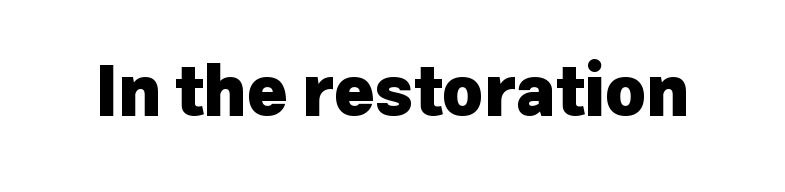
{"serif": "no", "italic": "no", "bold": "yes", "weight": "heavy", "width": "normal", "stroke_contrast": "low", "x_height": "medium", "monospaced": "no", "underline": "no", "letter_spacing": "normal", "letter_spacing_em": 0.0, "glyph_px": 69}
